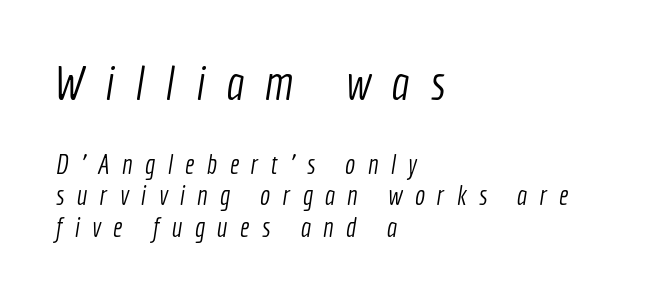
Q: Is the text bold? A: No.
Q: Is the typeface a serif or a sans-serif typeface? A: Sans-serif.
Q: Is the text underlined? A: No.
Q: How is the paragraph aligned? A: Left-aligned.
Q: Is the spacing between letters normal or unusually wide? A: Unusually wide.
Q: Which block of text is set in a larger size, the first (top) or the second (bottom)? A: The first (top) one.
Q: Width (condensed, normal, or wide)? A: Condensed.
Q: x-height? A: Medium.
Q: Monospaced? A: No.
